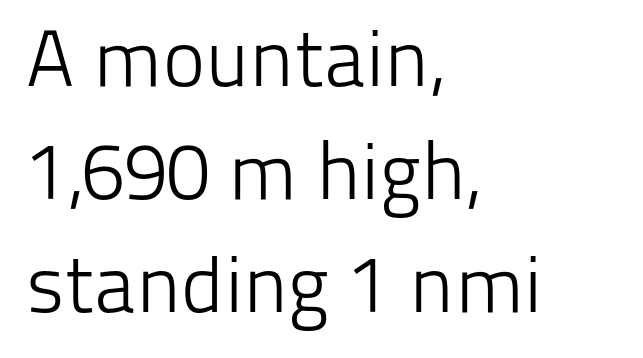
Letters rest on an invisible, unmarked baseline. A normal amount of white space separates one row of letters from the next. Caption: standard tracking, unaltered. Heaviness? Minimal to ordinary, like unemphasized prose. The axis of the letterforms is exactly vertical.
